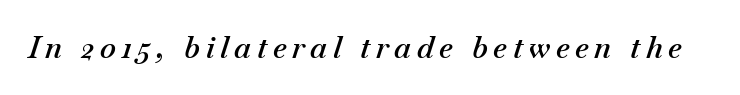
Q: Is the text bold? A: Semi-bold.
Q: Is the text italic (slanted)? A: Yes, it leans right by about 18 degrees.
Q: Is the text underlined? A: No.
Q: Width (condensed, normal, or wide)? A: Normal.
Q: Stroke contrast? A: Medium.
Q: x-height? A: Small.
Q: Monospaced? A: No.
